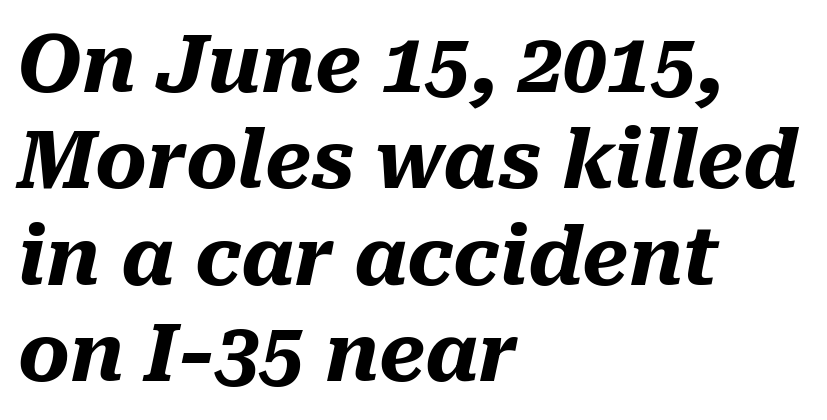
The image shows 79 px heavy type, italic (leaning right); set left-aligned, line spacing 1.22x, normal letter spacing, not underlined; medium stroke contrast and a medium x-height.
